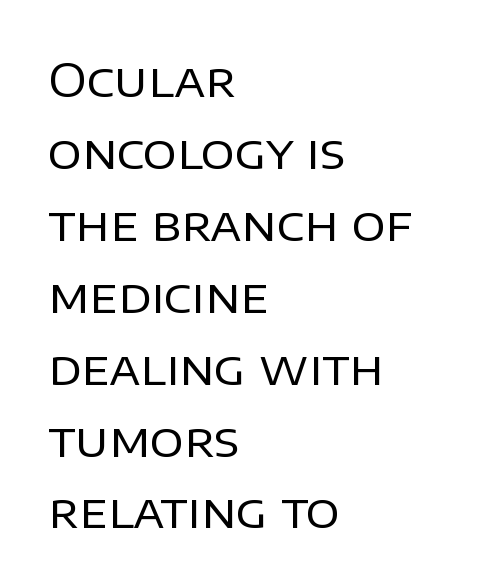
Q: Is the text bold? A: No.
Q: Is the text italic (slanted)? A: No, it is upright.
Q: Is the typeface a serif or a sans-serif typeface? A: Sans-serif.
Q: Is the text underlined? A: No.
Q: How is the paragraph aligned? A: Left-aligned.
Q: Is the spacing between letters normal or unusually wide? A: Normal.
Q: Is the spacing between lines tight, normal or loose? A: Normal.
Q: Width (condensed, normal, or wide)? A: Normal.
Q: Stroke contrast? A: Low.
Q: x-height? A: Large.
Q: Monospaced? A: No.
